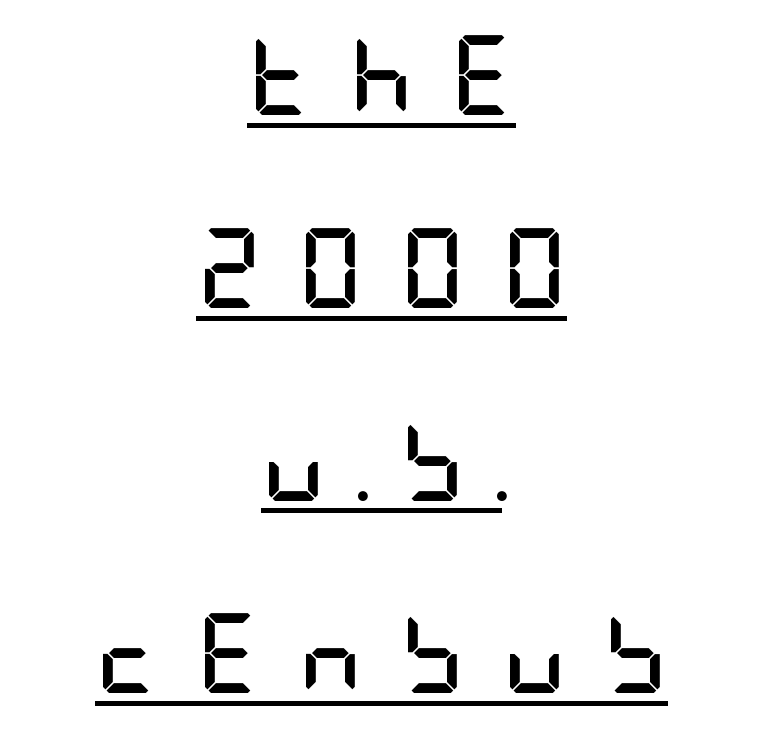
Q: Is the text bold? A: Yes.
Q: Is the text italic (slanted)? A: No, it is upright.
Q: Is the typeface a serif or a sans-serif typeface? A: Sans-serif.
Q: Is the text underlined? A: Yes.
Q: How is the paragraph aligned? A: Centered.
Q: Is the spacing between letters normal or unusually wide? A: Unusually wide.
Q: Is the spacing between lines tight, normal or loose? A: Loose.
Q: Width (condensed, normal, or wide)? A: Condensed.
Q: Stroke contrast? A: Low.
Q: x-height? A: Large.
